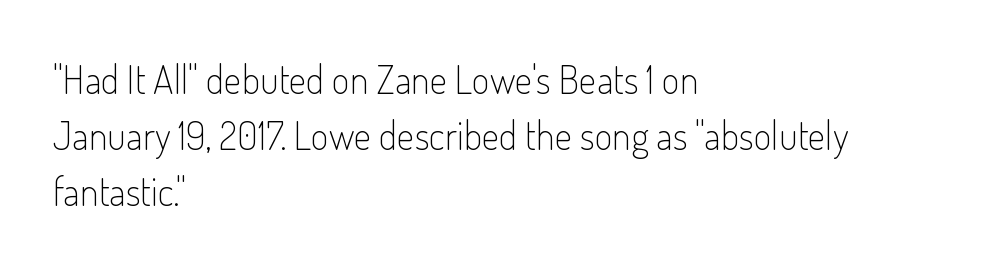
{"serif": "no", "italic": "no", "bold": "no", "weight": "light", "width": "condensed", "stroke_contrast": "low", "x_height": "small", "monospaced": "no", "underline": "no", "align": "left", "line_spacing": "normal", "line_spacing_ratio": 1.43, "letter_spacing": "normal", "letter_spacing_em": 0.0, "glyph_px": 39}
